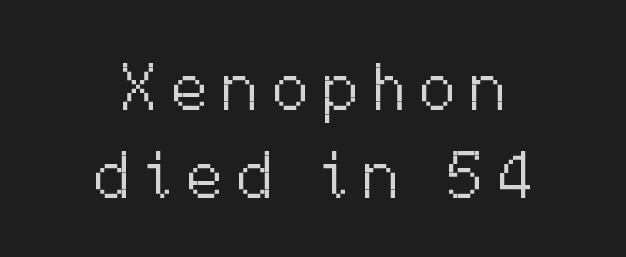
Evenly set lines give the paragraph a standard silhouette. Check under the words: just untouched page. Posture: upright roman. Serif or sans? Sans — the stroke terminals are bare. Spacing verdict: proportional, widths tailored to each character. Reading down the block, each line starts at a different indent, mirrored at its end.
